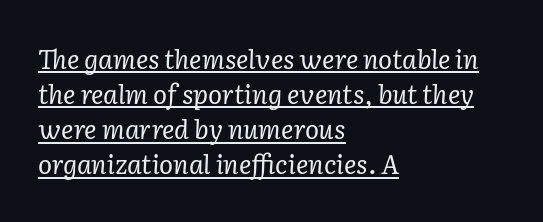
Does extra space separate the letters? No, they use regular spacing. Summary of weight: not heavy and not bold. Is the block centered? No — it sits flush against the left margin. Beneath each row of characters lies a ruled line.
